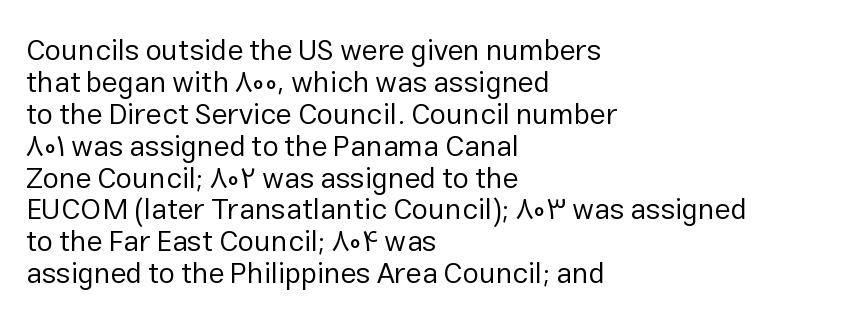
{"serif": "no", "italic": "no", "bold": "no", "weight": "regular", "width": "normal", "stroke_contrast": "low", "x_height": "medium", "monospaced": "no", "underline": "no", "align": "left", "line_spacing": "tight", "line_spacing_ratio": 1.1, "letter_spacing": "normal", "letter_spacing_em": 0.0, "glyph_px": 29}
